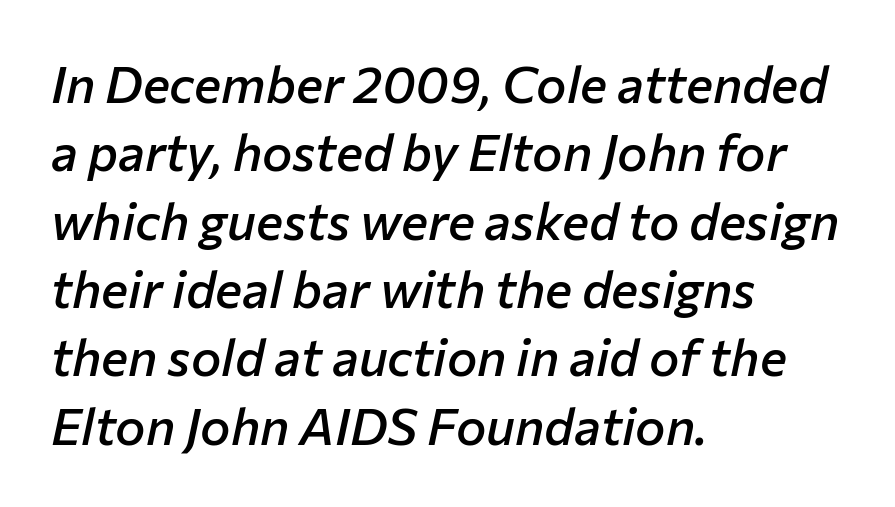
{"italic": "yes", "lean": "right", "slant_degrees": 12, "bold": "semi", "weight": "semibold", "width": "normal", "stroke_contrast": "low", "x_height": "medium", "monospaced": "no", "underline": "no", "align": "left", "line_spacing": "normal", "line_spacing_ratio": 1.34, "letter_spacing": "normal", "letter_spacing_em": 0.0, "glyph_px": 51}
